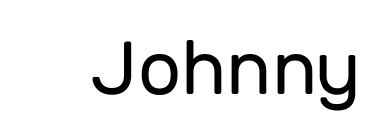
{"serif": "no", "italic": "no", "bold": "no", "weight": "regular", "width": "normal", "stroke_contrast": "low", "x_height": "medium", "monospaced": "no", "underline": "no", "letter_spacing": "normal", "letter_spacing_em": 0.0, "glyph_px": 75}
